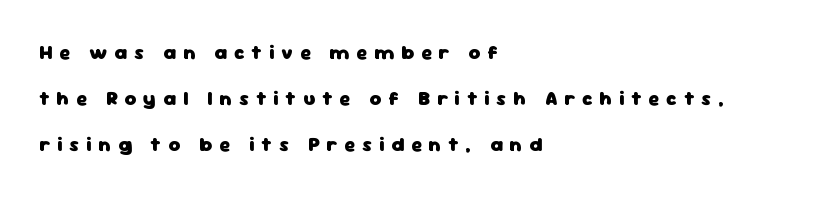
The image shows 20 px bold type, upright; set left-aligned, loose line spacing (2.31x), unusually wide letter spacing (+0.35 em), not underlined.
